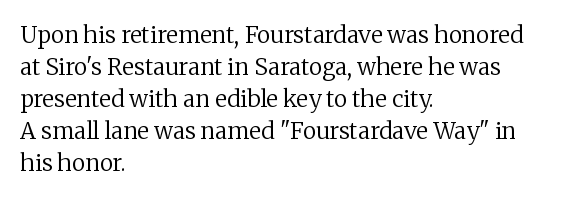
Caption: standard tracking, unaltered. Does the leading feel generous? No, just average. The lines are quadded left. Check the space under the baseline: it is left empty.
